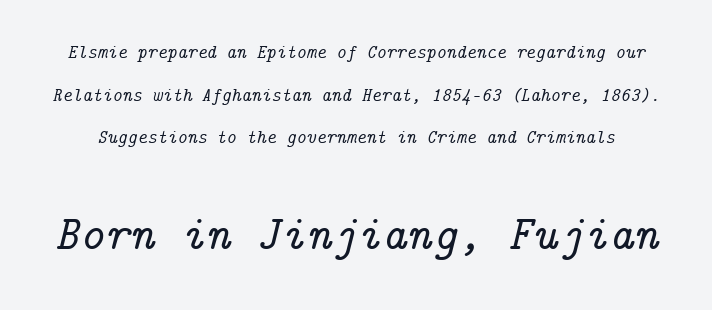
Q: Is the text italic (slanted)? A: Yes, it leans right by about 14 degrees.
Q: Is the typeface a serif or a sans-serif typeface? A: Serif.
Q: Is the text underlined? A: No.
Q: Is the spacing between letters normal or unusually wide? A: Normal.
Q: Is the spacing between lines tight, normal or loose? A: Loose.
Q: Which block of text is set in a larger size, the first (top) or the second (bottom)? A: The second (bottom) one.
Q: Width (condensed, normal, or wide)? A: Normal.
Q: Stroke contrast? A: Low.
Q: x-height? A: Medium.
